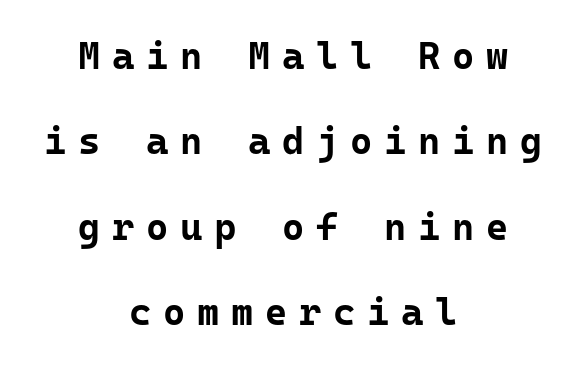
The image shows 38 px bold sans-serif type, upright; set centered, loose line spacing (2.25x), unusually wide letter spacing (+0.31 em), not underlined; low stroke contrast and a medium x-height.
